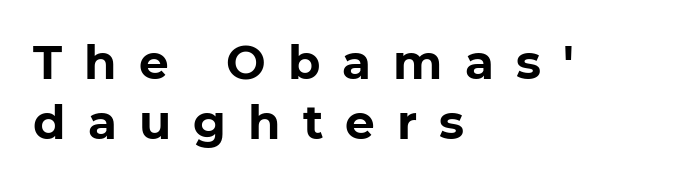
The image shows 47 px bold sans-serif type; set left-aligned, normal line spacing (1.27x), unusually wide letter spacing (+0.47 em), not underlined; low stroke contrast and a medium x-height.
